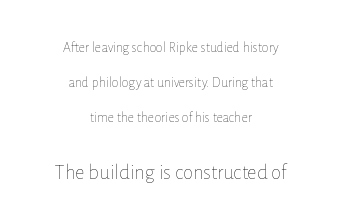
The image shows 21 px text type, upright; set centered, loose line spacing (2.5x), normal letter spacing, not underlined; the second (bottom) block is 1.5x larger.
